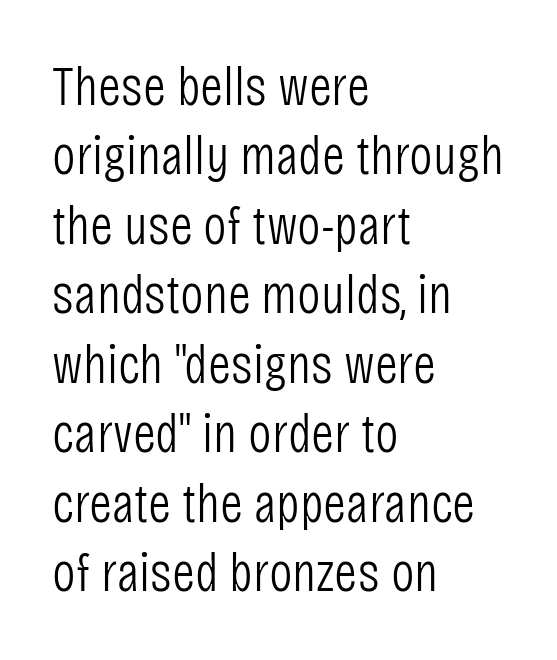
{"serif": "no", "italic": "no", "bold": "no", "weight": "light", "width": "condensed", "stroke_contrast": "low", "x_height": "large", "monospaced": "no", "underline": "no", "align": "left", "line_spacing_ratio": 1.24, "letter_spacing": "normal", "letter_spacing_em": 0.0, "glyph_px": 56}
